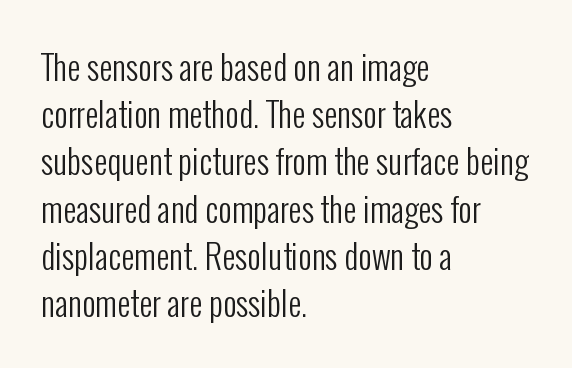
Q: Is the text bold? A: No.
Q: Is the text italic (slanted)? A: No, it is upright.
Q: Is the typeface a serif or a sans-serif typeface? A: Sans-serif.
Q: Is the text underlined? A: No.
Q: How is the paragraph aligned? A: Left-aligned.
Q: Is the spacing between letters normal or unusually wide? A: Normal.
Q: Is the spacing between lines tight, normal or loose? A: Normal.
Q: Width (condensed, normal, or wide)? A: Condensed.
Q: Stroke contrast? A: Low.
Q: x-height? A: Medium.
Q: Monospaced? A: No.
